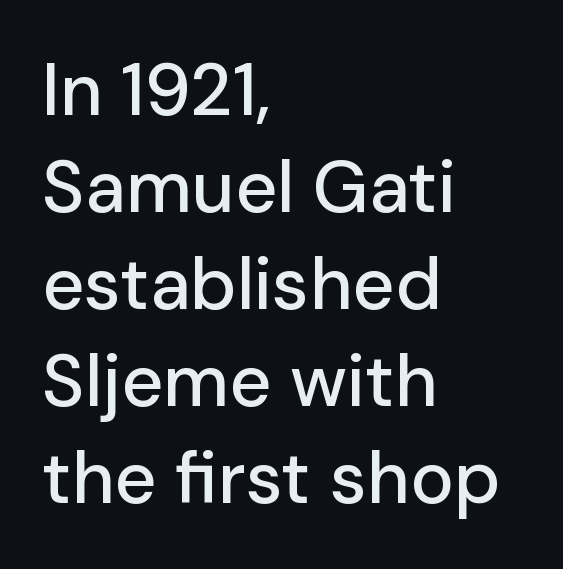
Q: Is the text italic (slanted)? A: No, it is upright.
Q: Is the typeface a serif or a sans-serif typeface? A: Sans-serif.
Q: Is the text underlined? A: No.
Q: How is the paragraph aligned? A: Left-aligned.
Q: Is the spacing between letters normal or unusually wide? A: Normal.
Q: Is the spacing between lines tight, normal or loose? A: Normal.
Q: Width (condensed, normal, or wide)? A: Normal.
Q: Stroke contrast? A: Low.
Q: x-height? A: Medium.
Q: Monospaced? A: No.
